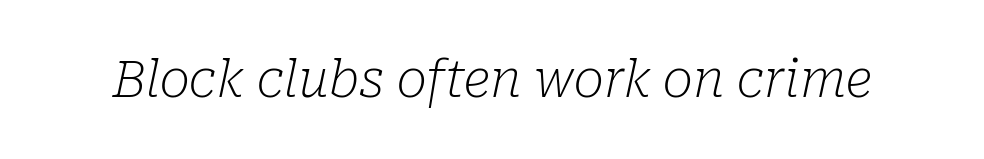
Q: Is the text bold? A: No.
Q: Is the text italic (slanted)? A: Yes, it leans right by about 10 degrees.
Q: Is the typeface a serif or a sans-serif typeface? A: Serif.
Q: Is the text underlined? A: No.
Q: Is the spacing between letters normal or unusually wide? A: Normal.
Q: Width (condensed, normal, or wide)? A: Normal.
Q: Stroke contrast? A: Low.
Q: x-height? A: Medium.
Q: Monospaced? A: No.
